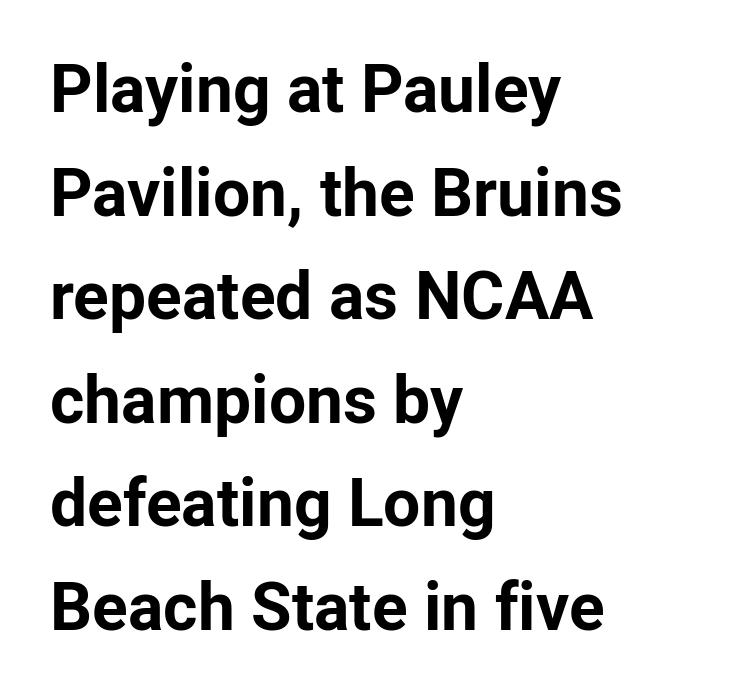
Q: Is the text bold? A: Yes.
Q: Is the text italic (slanted)? A: No, it is upright.
Q: Is the typeface a serif or a sans-serif typeface? A: Sans-serif.
Q: Is the text underlined? A: No.
Q: How is the paragraph aligned? A: Left-aligned.
Q: Is the spacing between letters normal or unusually wide? A: Normal.
Q: Is the spacing between lines tight, normal or loose? A: Normal.
Q: Width (condensed, normal, or wide)? A: Normal.
Q: Stroke contrast? A: Low.
Q: x-height? A: Medium.
Q: Monospaced? A: No.
